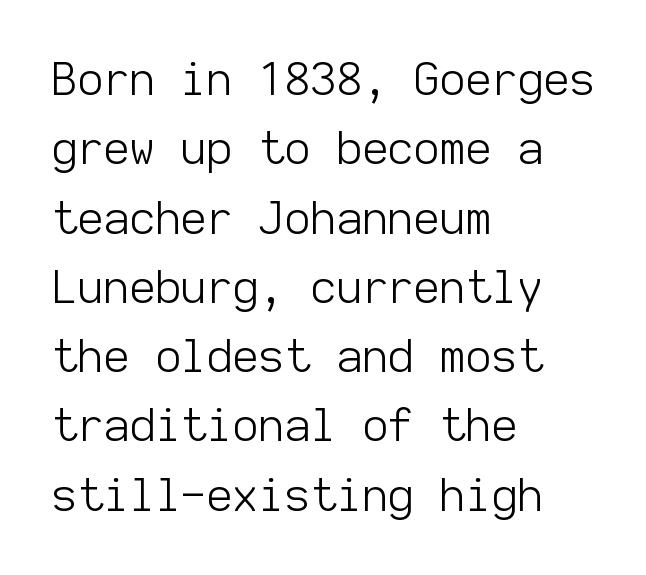
Serifs: no, the terminals of the letterforms are clean. What stands out about the letter spacing? Nothing — it is the standard amount. If you drew a ruler down the left edge, every line would touch it. You could count columns in this text — the font is strictly monospaced. Summary of weight: not heavy and not bold.
